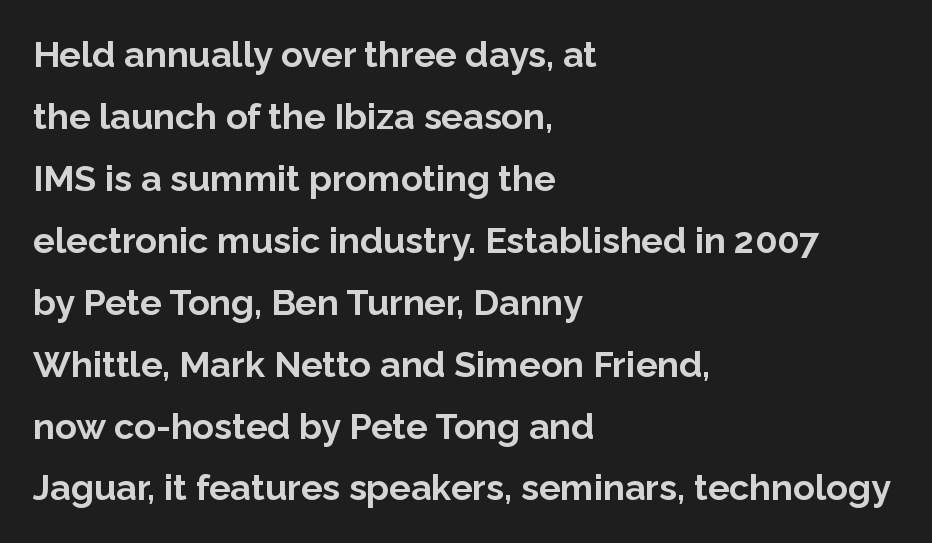
The image shows 36 px bold sans-serif type, upright; set left-aligned, line spacing 1.72x, normal letter spacing, not underlined; low stroke contrast and a medium x-height.
